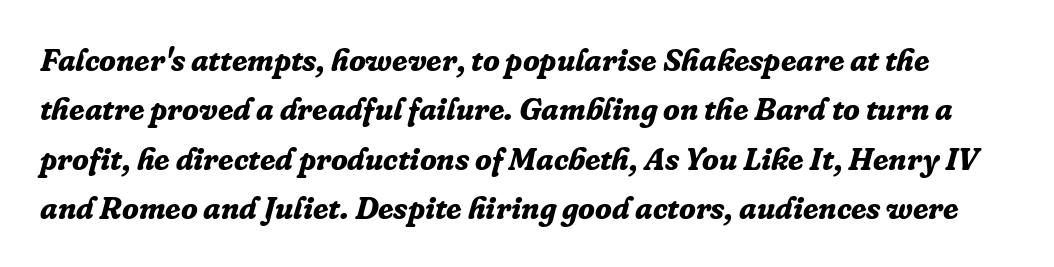
{"serif": "yes", "italic": "yes", "lean": "right", "slant_degrees": 16, "bold": "yes", "weight": "bold", "width": "normal", "stroke_contrast": "low", "x_height": "medium", "monospaced": "no", "underline": "no", "line_spacing": "normal", "line_spacing_ratio": 1.59, "letter_spacing": "normal", "letter_spacing_em": 0.0, "glyph_px": 31}
